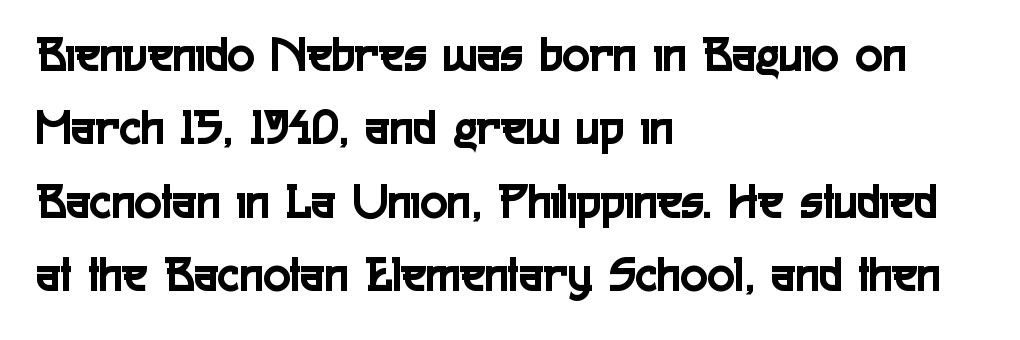
Compared with typical body copy, the letter spacing here is the same. One glance says typical: line gaps are just what's usual. The typography opts for an upright posture over an oblique one. This sample has the flowing, uneven cadence of proportional lettering. Anything drawn beneath the words? Only blank space.
